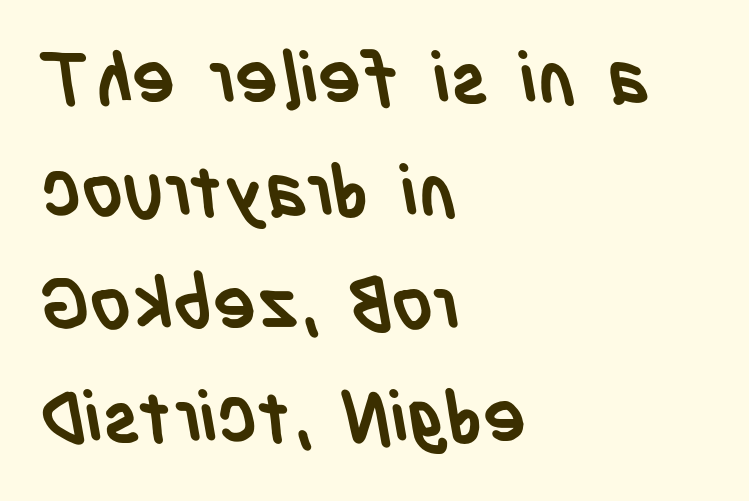
Vertically, the passage feels balanced, rows spaced as you'd expect. Check under the words: just untouched page. The tracking reads as untouched default to a designer's eye. Does the copy run flush right? No — it runs flush left.
